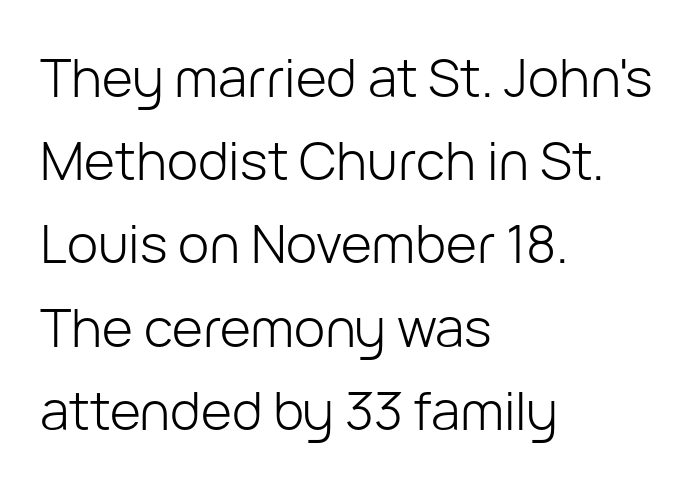
The image shows 53 px light sans-serif type, upright; set left-aligned, normal line spacing (1.57x), normal letter spacing, not underlined; low stroke contrast and a medium x-height.
